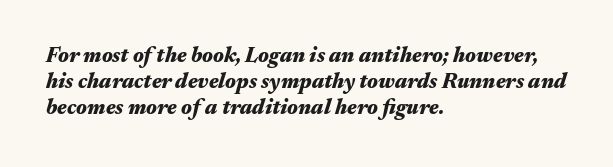
Q: Is the text bold? A: Yes.
Q: Is the text italic (slanted)? A: Yes, it leans right by about 17 degrees.
Q: Is the text underlined? A: No.
Q: How is the paragraph aligned? A: Left-aligned.
Q: Is the spacing between letters normal or unusually wide? A: Normal.
